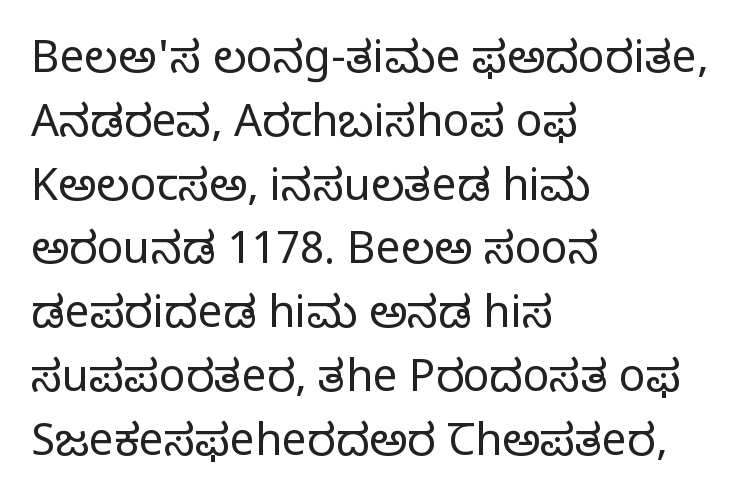
The image shows 44 px regular-weight serif type, upright; set left-aligned, normal line spacing (1.45x), normal letter spacing, not underlined; low stroke contrast and a large x-height.
